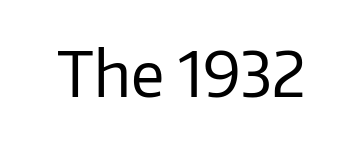
The image shows 61 px regular-weight sans-serif type, upright; set normal letter spacing, not underlined; low stroke contrast and a medium x-height.
